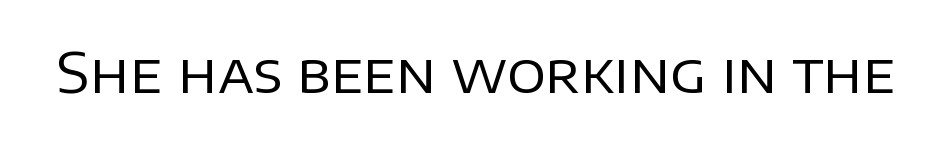
The specimen omits any rule beneath the text block's lines. What stands out about the letter spacing? Nothing — it is the standard amount. Is this a fixed-width face? No — the glyphs have proportional, varying widths. The letters stand straight up with perfectly vertical stems. To sum up the face: it is a sans, with no serifs.
